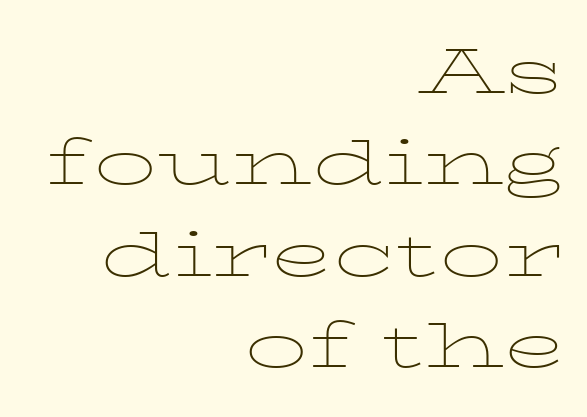
{"serif": "yes", "italic": "no", "bold": "no", "weight": "thin", "width": "wide", "stroke_contrast": "low", "x_height": "medium", "monospaced": "no", "underline": "no", "align": "right", "line_spacing": "normal", "line_spacing_ratio": 1.45, "letter_spacing": "normal", "letter_spacing_em": 0.0, "glyph_px": 63}
